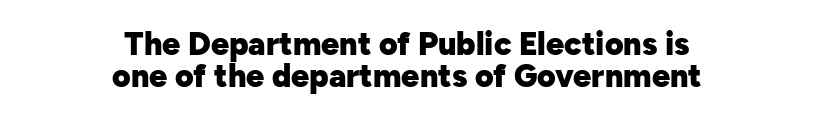
Q: Is the text bold? A: Yes.
Q: Is the text italic (slanted)? A: No, it is upright.
Q: Is the typeface a serif or a sans-serif typeface? A: Sans-serif.
Q: Is the text underlined? A: No.
Q: How is the paragraph aligned? A: Centered.
Q: Is the spacing between letters normal or unusually wide? A: Normal.
Q: Is the spacing between lines tight, normal or loose? A: Tight.
Q: Width (condensed, normal, or wide)? A: Normal.
Q: Stroke contrast? A: Low.
Q: x-height? A: Medium.
Q: Monospaced? A: No.
